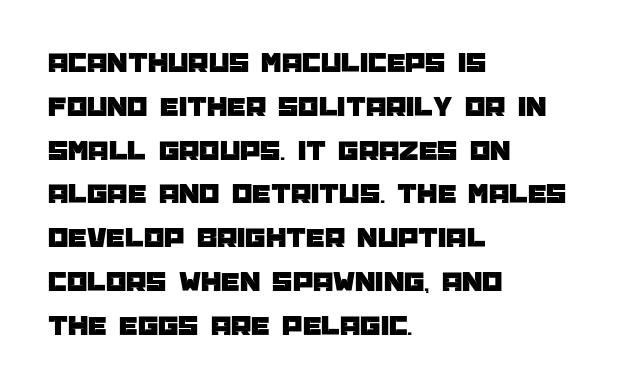
Looks like regular typesetting: each glyph gets only the width it needs. Regarding leading, the lines here are spaced in the standard way. Notice how the passage keeps a crisp vertical edge on the left only. Each row of text sits above clean, open space. The rendering keeps characters at their native spacing. Does the lettering tilt? It doesn't — this is upright.
